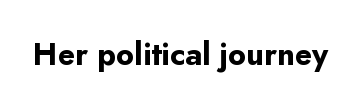
{"serif": "no", "italic": "no", "bold": "yes", "weight": "bold", "width": "normal", "stroke_contrast": "low", "x_height": "small", "monospaced": "no", "underline": "no", "letter_spacing": "normal", "letter_spacing_em": 0.0, "glyph_px": 31}
